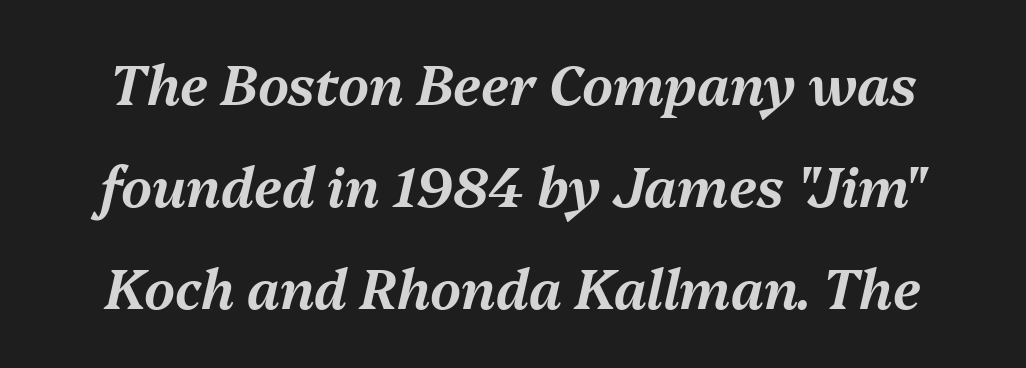
{"italic": "yes", "lean": "right", "slant_degrees": 13, "width": "normal", "stroke_contrast": "medium", "x_height": "medium", "monospaced": "no", "underline": "no", "line_spacing_ratio": 1.89, "letter_spacing": "normal", "letter_spacing_em": 0.0, "glyph_px": 54}
